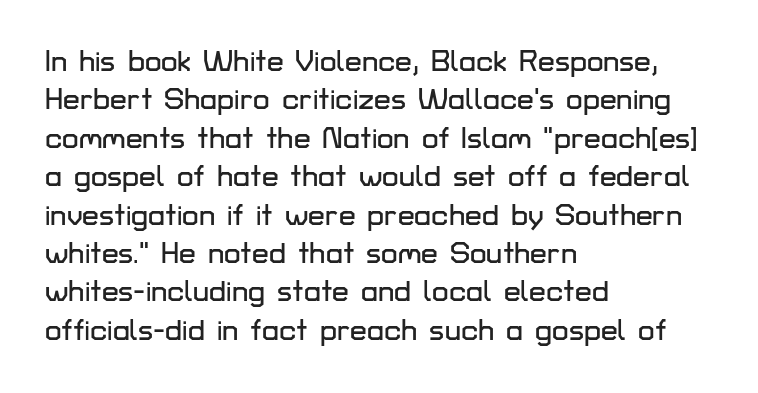
{"serif": "no", "italic": "no", "width": "normal", "stroke_contrast": "low", "x_height": "medium", "monospaced": "no", "underline": "no", "align": "left", "line_spacing": "normal", "line_spacing_ratio": 1.28, "letter_spacing": "normal", "letter_spacing_em": 0.0, "glyph_px": 30}
